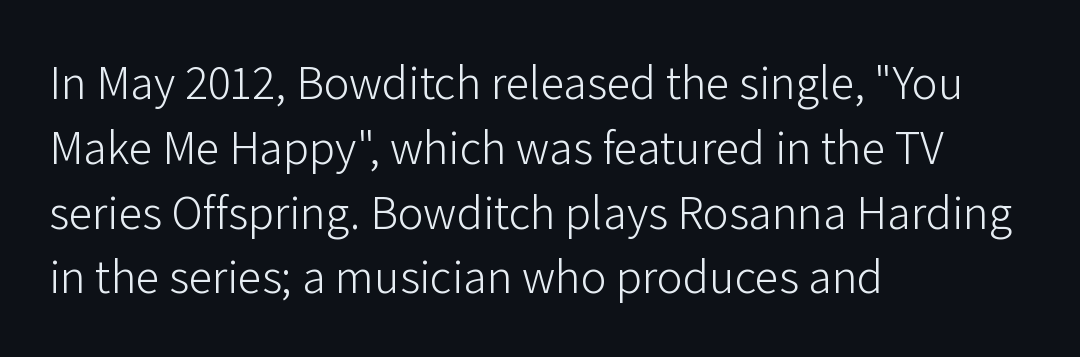
Q: Is the text bold? A: No.
Q: Is the text italic (slanted)? A: No, it is upright.
Q: Is the typeface a serif or a sans-serif typeface? A: Sans-serif.
Q: Is the text underlined? A: No.
Q: How is the paragraph aligned? A: Left-aligned.
Q: Is the spacing between letters normal or unusually wide? A: Normal.
Q: Is the spacing between lines tight, normal or loose? A: Normal.
Q: Width (condensed, normal, or wide)? A: Normal.
Q: Stroke contrast? A: Low.
Q: x-height? A: Medium.
Q: Monospaced? A: No.
